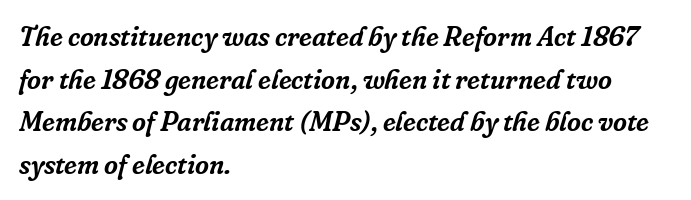
Q: Is the text italic (slanted)? A: Yes, it leans right by about 16 degrees.
Q: Is the text underlined? A: No.
Q: How is the paragraph aligned? A: Left-aligned.
Q: Is the spacing between letters normal or unusually wide? A: Normal.
Q: Is the spacing between lines tight, normal or loose? A: Normal.
